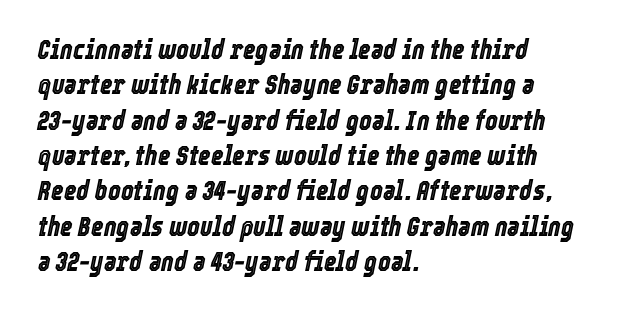
Q: Is the text italic (slanted)? A: Yes, it leans right by about 12 degrees.
Q: Is the text underlined? A: No.
Q: How is the paragraph aligned? A: Left-aligned.
Q: Is the spacing between letters normal or unusually wide? A: Normal.
Q: Is the spacing between lines tight, normal or loose? A: Normal.
